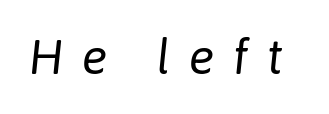
{"italic": "yes", "lean": "right", "slant_degrees": 6, "bold": "no", "weight": "regular", "width": "normal", "stroke_contrast": "low", "x_height": "medium", "monospaced": "no", "underline": "no", "letter_spacing": "wide", "letter_spacing_em": 0.38, "glyph_px": 48}
